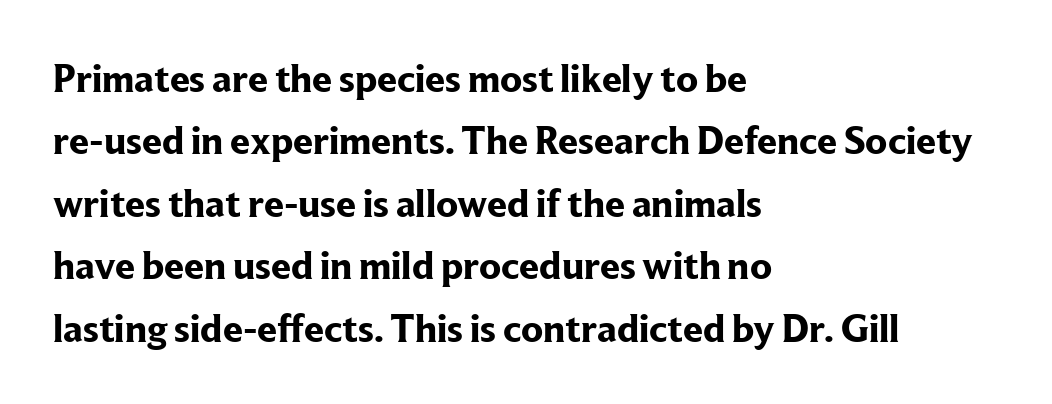
A dark, heavy texture on the line: the type is bold. Quick note: underline off. A classic flush-left, rag-right setting is used for this passage. The designer went with a serif here, giving each stem small feet. If you drew a line through each stem, it would be perfectly vertical. This sample keeps an unexceptional amount of space between lines.
